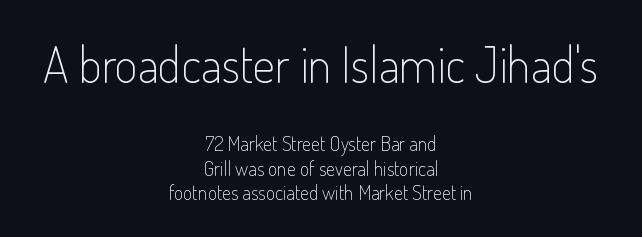
Which chunk is bigger? The first one — the top block dwarfs the bottom. A student would call this center alignment; a typographer would say set centered. The axis of the letterforms is exactly vertical. Unbolded letterforms with no extra heft.
